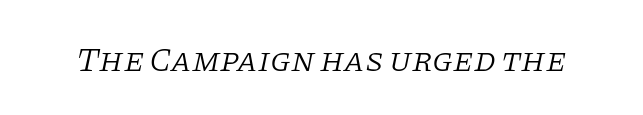
{"serif": "yes", "italic": "yes", "lean": "right", "slant_degrees": 11, "bold": "no", "weight": "light", "width": "normal", "stroke_contrast": "low", "x_height": "large", "monospaced": "no", "underline": "no", "letter_spacing": "normal", "letter_spacing_em": 0.0, "glyph_px": 34}
